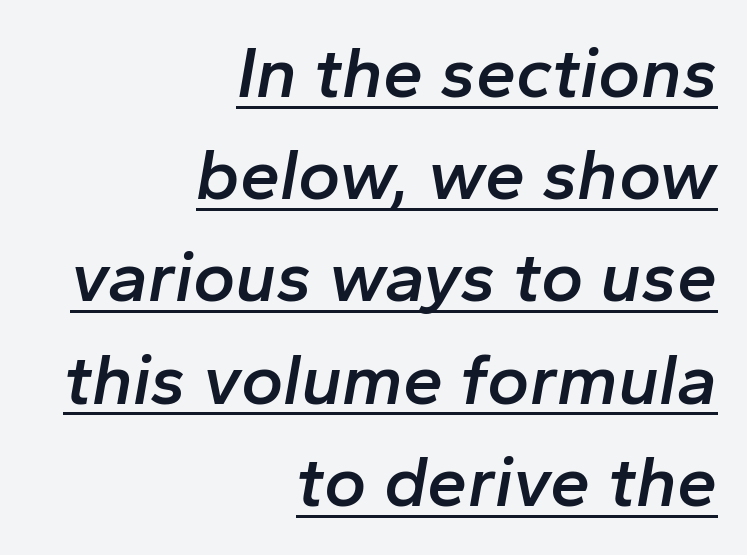
{"italic": "yes", "lean": "right", "slant_degrees": 10, "bold": "semi", "weight": "semibold", "width": "normal", "stroke_contrast": "low", "x_height": "medium", "monospaced": "no", "underline": "yes", "align": "right", "line_spacing": "normal", "line_spacing_ratio": 1.42, "letter_spacing": "normal", "letter_spacing_em": 0.0, "glyph_px": 72}
